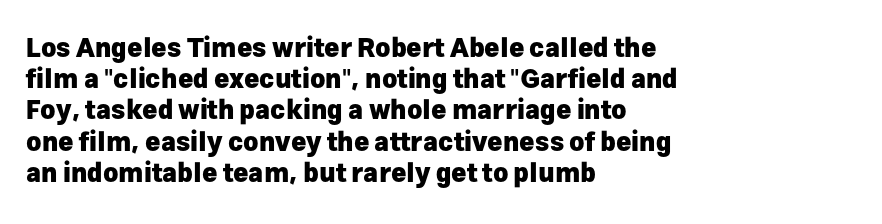
{"italic": "no", "bold": "yes", "underline": "no", "align": "left", "line_spacing_ratio": 1.2, "letter_spacing": "normal", "letter_spacing_em": 0.0, "glyph_px": 26}
